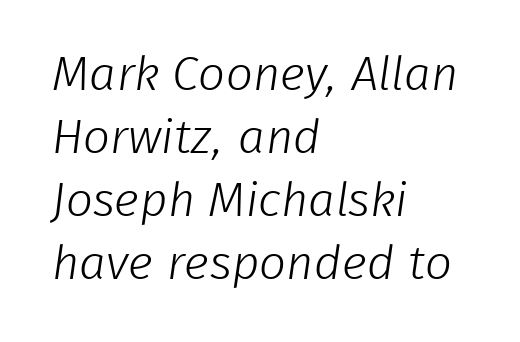
The image shows 48 px light sans-serif type; set left-aligned, normal line spacing (1.31x), normal letter spacing, not underlined; low stroke contrast and a medium x-height.
